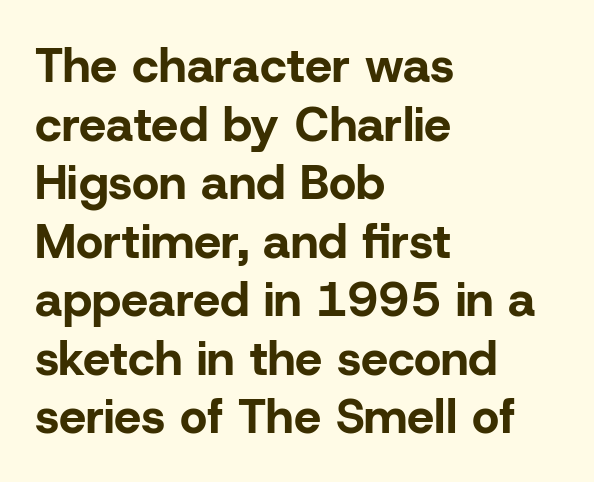
The image shows 48 px bold sans-serif type, upright; set left-aligned, line spacing 1.22x, normal letter spacing, not underlined; low stroke contrast and a medium x-height.
